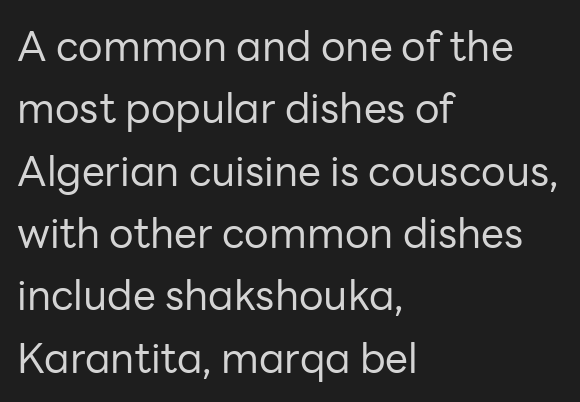
The image shows 41 px regular-weight sans-serif type, upright; set left-aligned, normal line spacing (1.52x), normal letter spacing, not underlined; low stroke contrast and a medium x-height.
